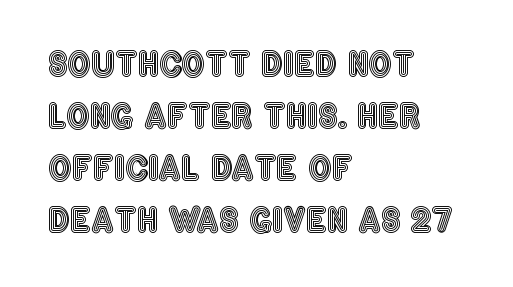
Q: Is the text italic (slanted)? A: No, it is upright.
Q: Is the text underlined? A: No.
Q: How is the paragraph aligned? A: Left-aligned.
Q: Is the spacing between letters normal or unusually wide? A: Normal.
Q: Is the spacing between lines tight, normal or loose? A: Normal.
Q: Width (condensed, normal, or wide)? A: Condensed.
Q: x-height? A: Large.
Q: Monospaced? A: No.
